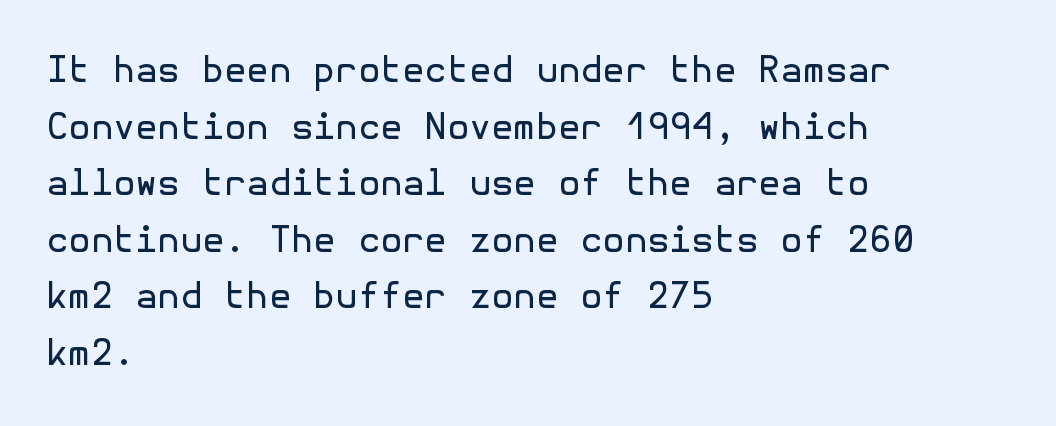
The type is set solid horizontally, with unmodified tracking. In CSS terms this would be text-align: left. Posture: vertical. Counters stay open thanks to moderate or lighter strokes. The letters carry no serifs — their stems end cleanly without finishing strokes. The designer left line spacing at the default.
